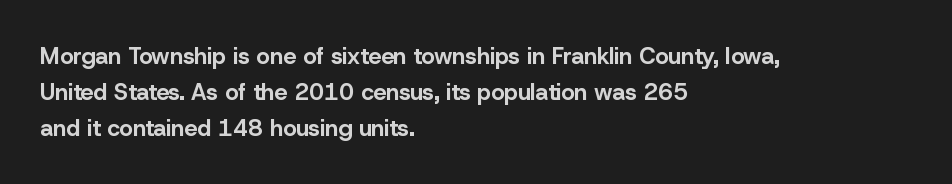
{"italic": "no", "bold": "yes", "underline": "no", "align": "left", "line_spacing": "normal", "line_spacing_ratio": 1.56, "letter_spacing": "normal", "letter_spacing_em": 0.0, "glyph_px": 23}
